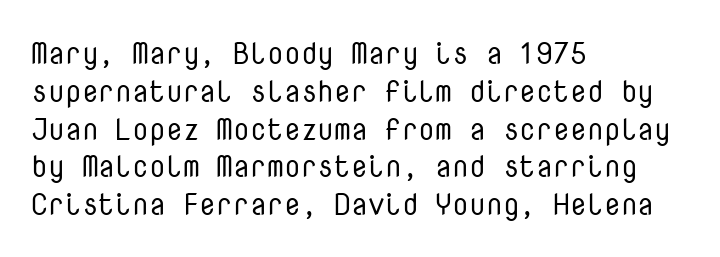
The image shows 30 px regular-weight sans-serif type, upright, monospaced; set left-aligned, normal line spacing (1.26x), normal letter spacing, not underlined; low stroke contrast and a medium x-height.
